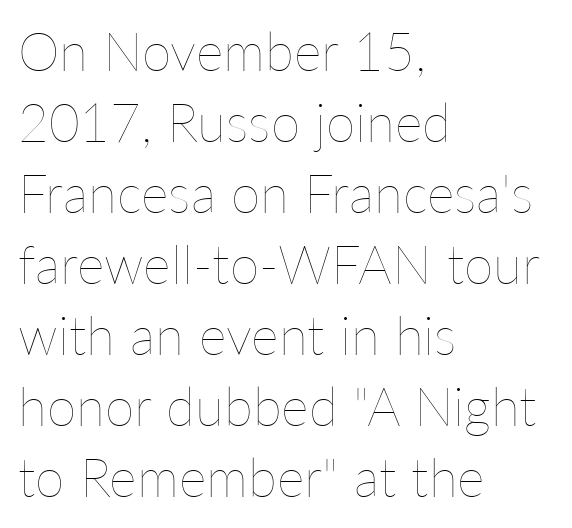
{"italic": "no", "bold": "no", "weight": "thin", "width": "normal", "stroke_contrast": "low", "x_height": "medium", "monospaced": "no", "underline": "no", "align": "left", "line_spacing": "normal", "line_spacing_ratio": 1.34, "letter_spacing": "normal", "letter_spacing_em": 0.0, "glyph_px": 53}
